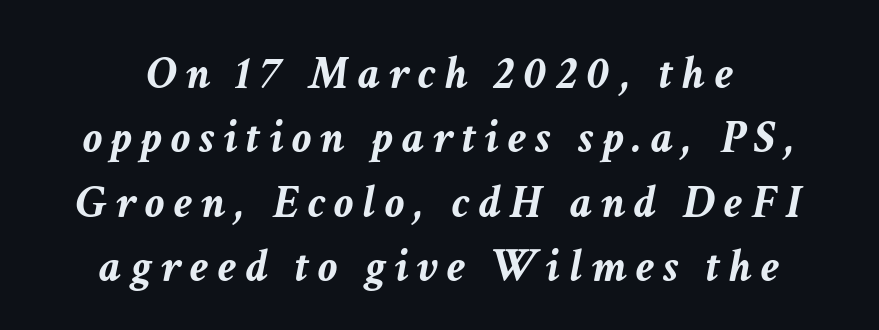
{"italic": "yes", "lean": "right", "slant_degrees": 11, "bold": "yes", "weight": "semibold", "width": "normal", "stroke_contrast": "low", "x_height": "medium", "monospaced": "no", "underline": "no", "align": "center", "line_spacing": "normal", "line_spacing_ratio": 1.34, "glyph_px": 48}
